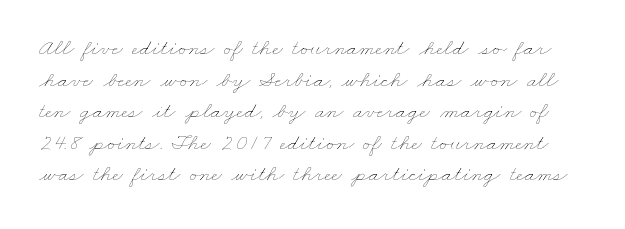
{"bold": "no", "underline": "no", "line_spacing": "normal", "line_spacing_ratio": 1.37, "letter_spacing": "normal", "letter_spacing_em": 0.0, "glyph_px": 23}
